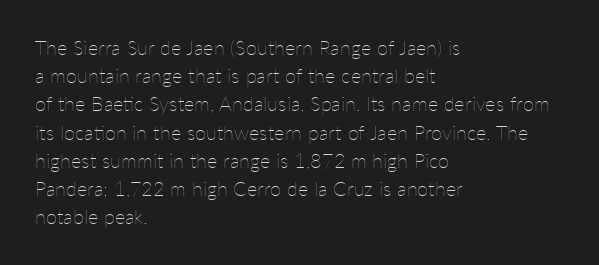
Q: Is the text bold? A: No.
Q: Is the text italic (slanted)? A: No, it is upright.
Q: Is the text underlined? A: No.
Q: How is the paragraph aligned? A: Left-aligned.
Q: Is the spacing between letters normal or unusually wide? A: Normal.
Q: Is the spacing between lines tight, normal or loose? A: Normal.
